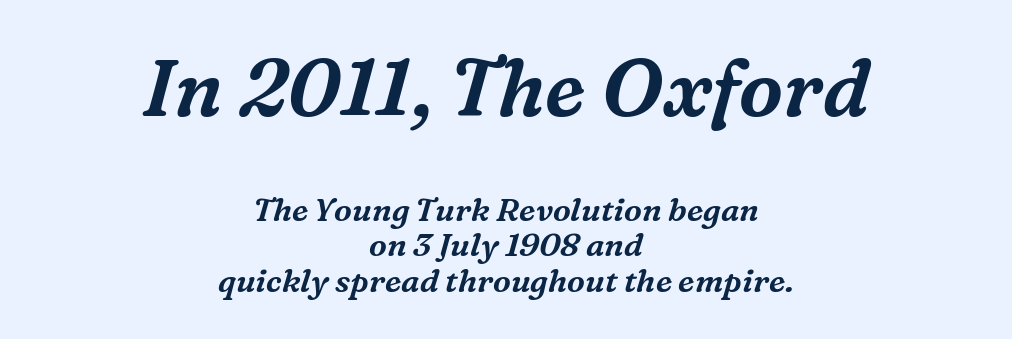
Clear beneath every line of the passage. The designer dialed line spacing down below the default. If you folded the block vertically in half, each line would mirror itself in length. Proportional: the letters do not fall into vertical columns. The letters in the upper block stand taller than those in the block below.
